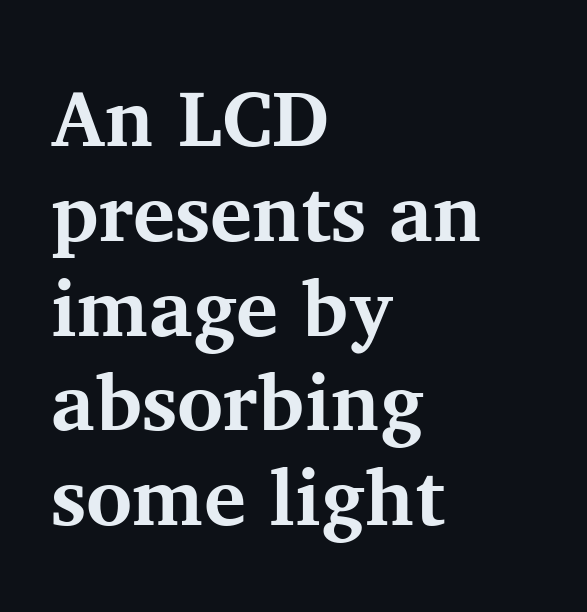
To sum up the face: it has serifs. Notice how the passage keeps a crisp vertical edge on the left only. Thick stems and heavy bowls — unmistakably bold. This rendering features lettering with no underline. Nothing unusual about the tracking: characters are spaced as the font intends.
